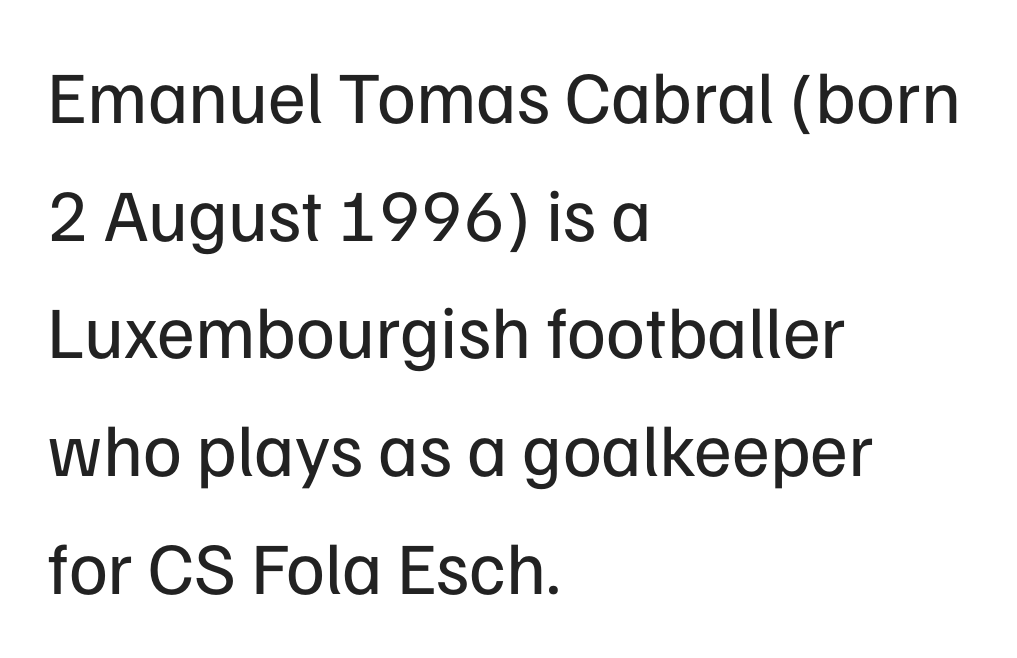
Q: Is the text bold? A: No.
Q: Is the text italic (slanted)? A: No, it is upright.
Q: Is the typeface a serif or a sans-serif typeface? A: Sans-serif.
Q: Is the text underlined? A: No.
Q: How is the paragraph aligned? A: Left-aligned.
Q: Is the spacing between letters normal or unusually wide? A: Normal.
Q: Is the spacing between lines tight, normal or loose? A: Normal.
Q: Width (condensed, normal, or wide)? A: Normal.
Q: Stroke contrast? A: Low.
Q: x-height? A: Medium.
Q: Monospaced? A: No.
